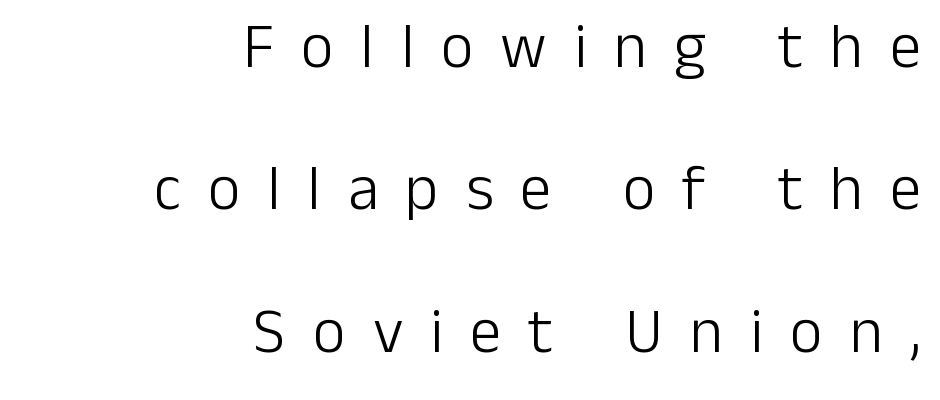
The image shows 63 px light sans-serif type, upright; set right-aligned, loose line spacing (2.26x), unusually wide letter spacing (+0.43 em), not underlined; low stroke contrast and a medium x-height.
